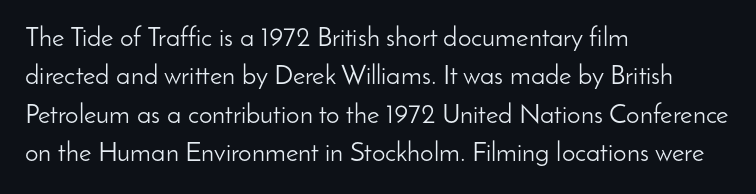
Q: Is the text bold? A: No.
Q: Is the text italic (slanted)? A: No, it is upright.
Q: Is the text underlined? A: No.
Q: How is the paragraph aligned? A: Left-aligned.
Q: Is the spacing between letters normal or unusually wide? A: Normal.
Q: Is the spacing between lines tight, normal or loose? A: Normal.
